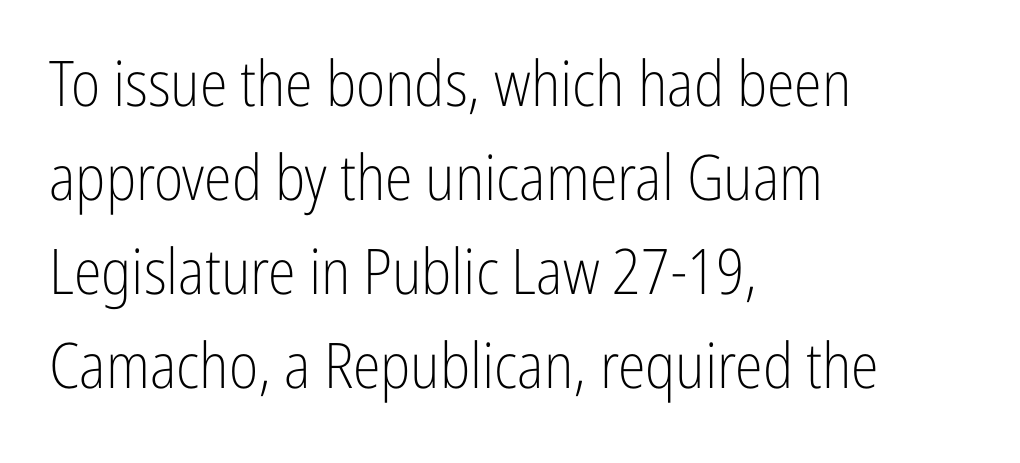
Normally led — the rows are evenly, conventionally spaced. Posture: upright roman. Here the designer chose a conventional face with non-uniform glyph widths. Lines of text with bare space underneath. The strokes are not fattened; the text isn't bold. There is no visible air inserted between adjacent glyphs.
